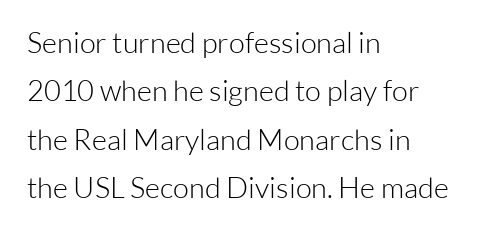
Leftover space on each line is placed entirely after the last word. The letters advance in unequal steps, a hallmark of proportional type. No chunkiness to these letters — they're not bold. These lines keep a tight, regular rhythm from letter to letter. The type family on display is of the sans-serif kind.
